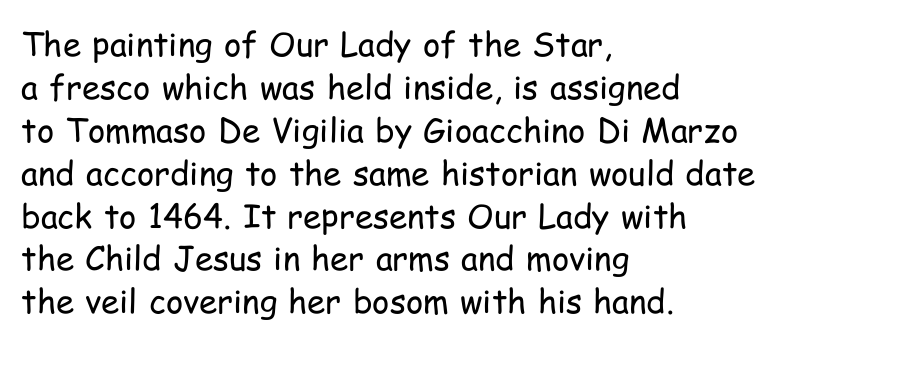
{"serif": "no", "italic": "no", "bold": "no", "weight": "regular", "width": "condensed", "stroke_contrast": "low", "x_height": "medium", "monospaced": "no", "underline": "no", "align": "left", "line_spacing": "normal", "line_spacing_ratio": 1.3, "letter_spacing": "normal", "letter_spacing_em": 0.0, "glyph_px": 33}
